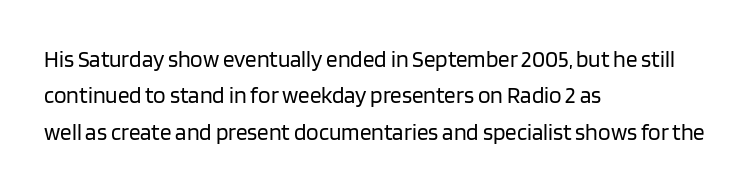
{"italic": "no", "bold": "no", "underline": "no", "align": "left", "line_spacing": "normal", "line_spacing_ratio": 1.58, "letter_spacing": "normal", "letter_spacing_em": 0.0, "glyph_px": 23}
